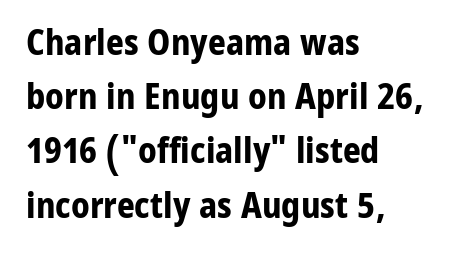
A typesetter would label this face a sans. Is the block centered? No — it sits flush against the left margin. Typographic density is high because the face is bold. Is the letter spacing exaggerated? No — it looks like the ordinary default. Lines of text with bare space underneath. You could not count columns in this text — the font is proportionally spaced.
